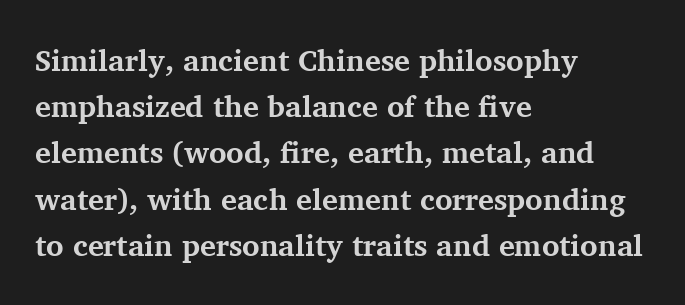
The image shows 30 px bold serif type, upright; set left-aligned, normal line spacing (1.54x), normal letter spacing, not underlined; medium stroke contrast and a medium x-height.
